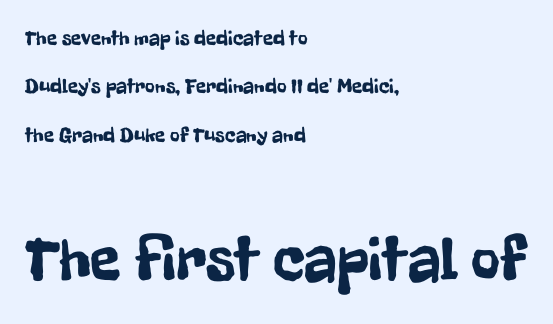
This rendering employs a face without finishing strokes, i.e., a sans-serif. Bigger letters appear in the bottom chunk; the top chunk is reduced. The lines are quadded left. A typesetter would call this zero additional tracking. Proportional: the letters do not fall into vertical columns. The lines are spread far apart with generous leading.
